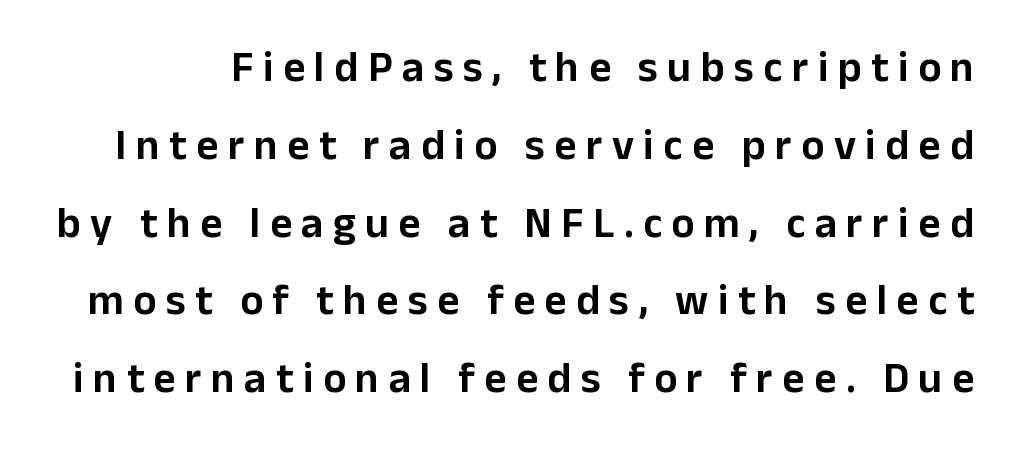
Underlining? Definitely not there. Ordinary non-slanted type is in use. Is this a sans? Yes — the strokes have no serifs. Words appear elongated and porous because spacing is wide. This sample has the flowing, uneven cadence of proportional lettering.
